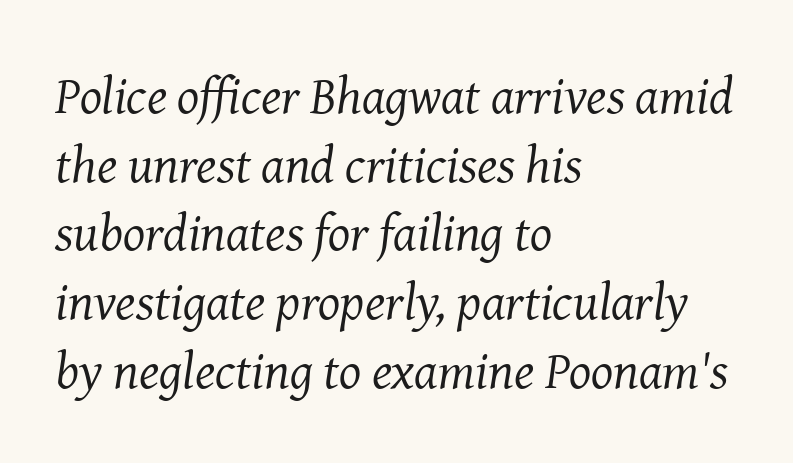
Q: Is the text bold? A: No.
Q: Is the text italic (slanted)? A: Yes, it leans right by about 8 degrees.
Q: Is the typeface a serif or a sans-serif typeface? A: Serif.
Q: Is the text underlined? A: No.
Q: How is the paragraph aligned? A: Left-aligned.
Q: Is the spacing between letters normal or unusually wide? A: Normal.
Q: Is the spacing between lines tight, normal or loose? A: Normal.
Q: Width (condensed, normal, or wide)? A: Normal.
Q: Stroke contrast? A: Medium.
Q: x-height? A: Medium.
Q: Monospaced? A: No.
